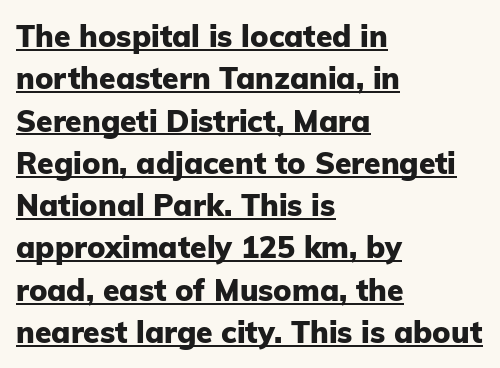
The image shows 30 px heavy sans-serif type, upright; set left-aligned, normal line spacing (1.41x), normal letter spacing, underlined; low stroke contrast and a medium x-height.
